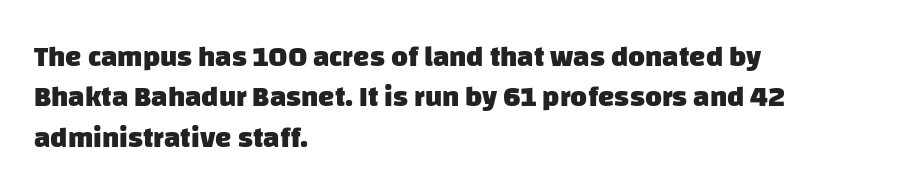
The image shows 29 px heavy sans-serif type; set left-aligned, normal line spacing (1.39x), normal letter spacing, not underlined; low stroke contrast and a large x-height.
